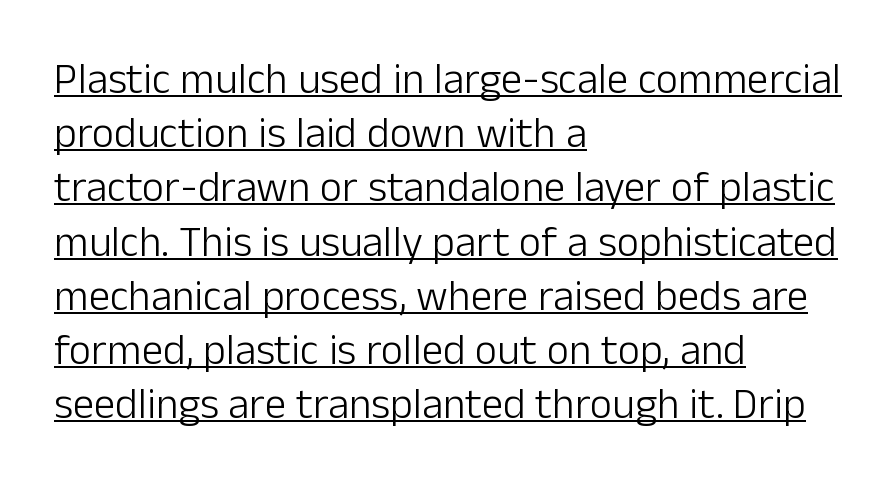
Are there feet on the stems? There aren't — it's a sans. Does the leading feel generous? No, just average. Where is the straight margin? On the left. A typesetter would mark this as roman, not italic.
